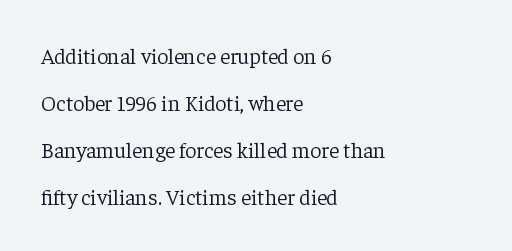
The image shows 22 px text type, upright; set left-aligned, loose line spacing (2.13x), normal letter spacing, not underlined.
